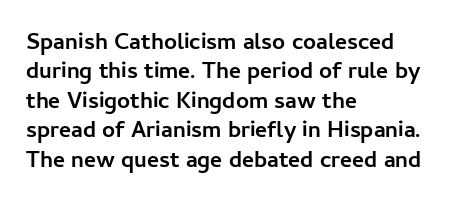
{"italic": "no", "bold": "yes", "underline": "no", "align": "left", "line_spacing": "normal", "line_spacing_ratio": 1.28, "letter_spacing": "normal", "letter_spacing_em": 0.0, "glyph_px": 23}
